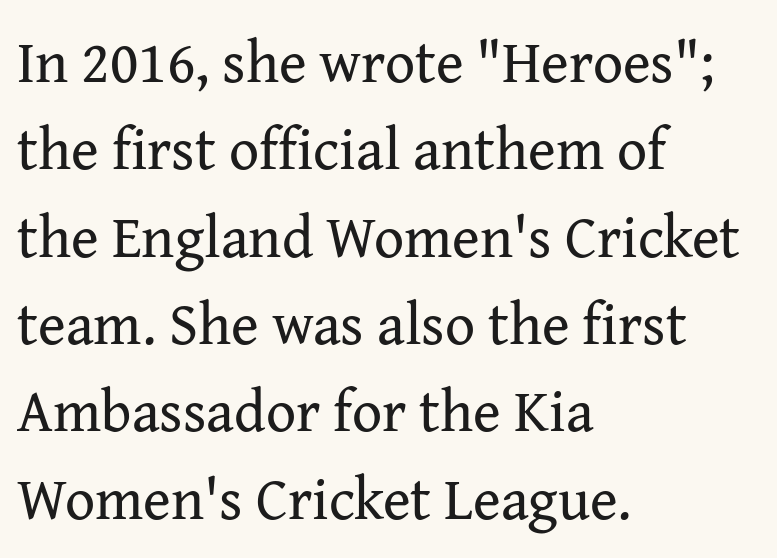
Look at the tracking — it's just the regular setting, nothing added. Horizontal bands of white between lines are of average thickness. Posture: straight, roman, zero tilt. This sample has the flowing, uneven cadence of proportional lettering. Each stroke keeps to a modest, everyday thickness or less. To sum up the face: it has serifs.
